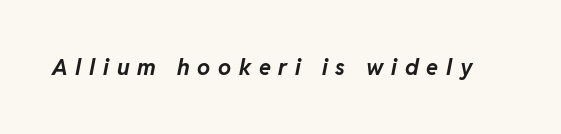
The image shows 22 px bold type, italic (leaning right); set unusually wide letter spacing (+0.35 em), not underlined.
